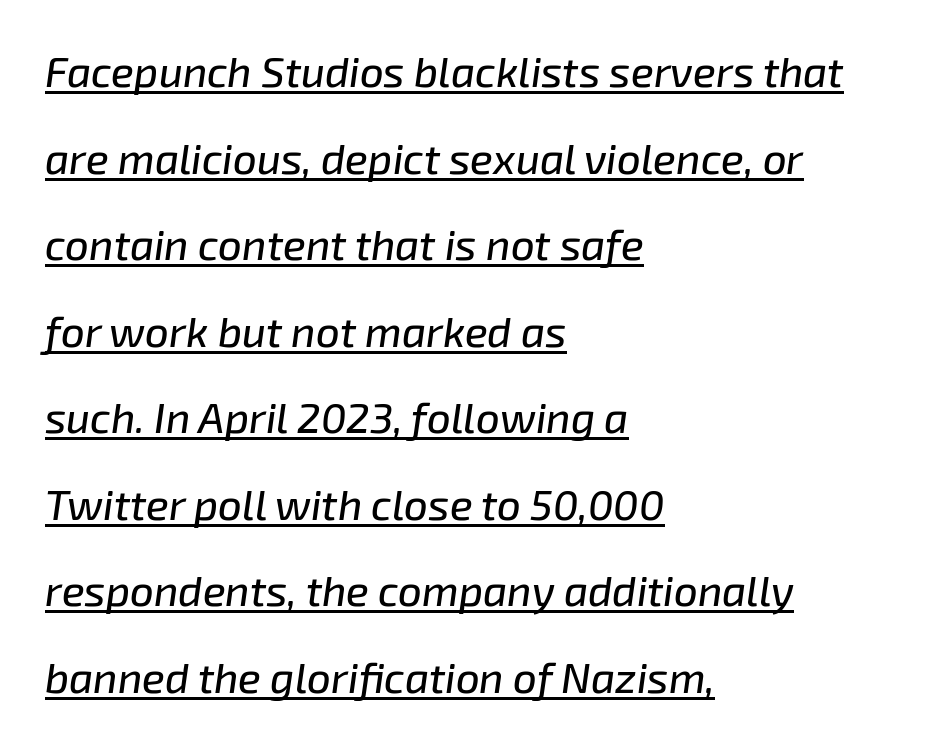
The image shows 42 px text type, italic (leaning right); set left-aligned, loose line spacing (2.06x), normal letter spacing, underlined; low stroke contrast and a medium x-height.
